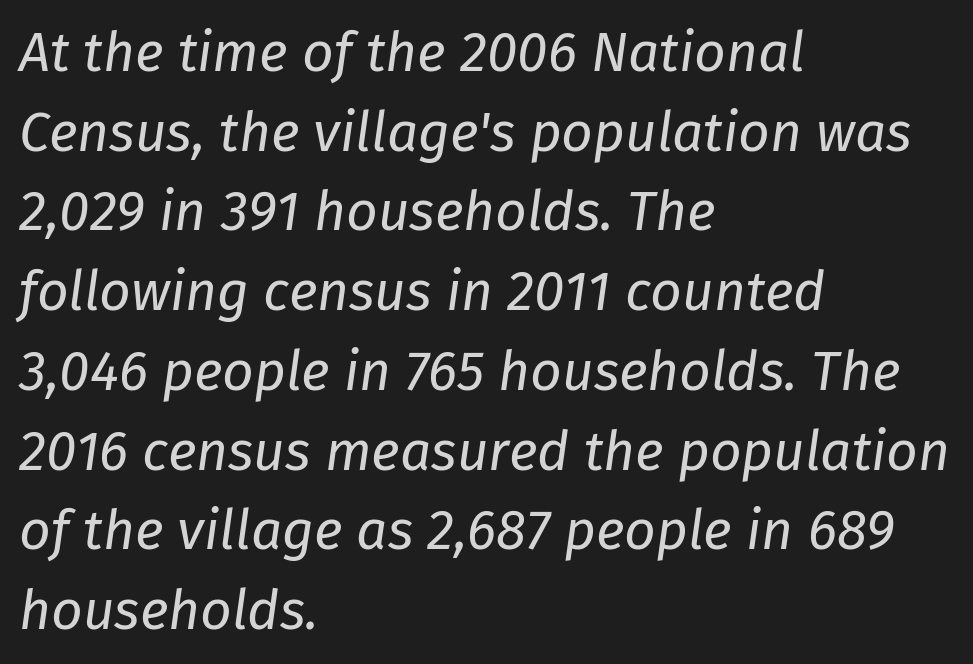
Q: Is the text bold? A: No.
Q: Is the text italic (slanted)? A: Yes, it leans right by about 8 degrees.
Q: Is the text underlined? A: No.
Q: How is the paragraph aligned? A: Left-aligned.
Q: Is the spacing between letters normal or unusually wide? A: Normal.
Q: Is the spacing between lines tight, normal or loose? A: Normal.
Q: Width (condensed, normal, or wide)? A: Normal.
Q: Stroke contrast? A: Low.
Q: x-height? A: Medium.
Q: Monospaced? A: No.
